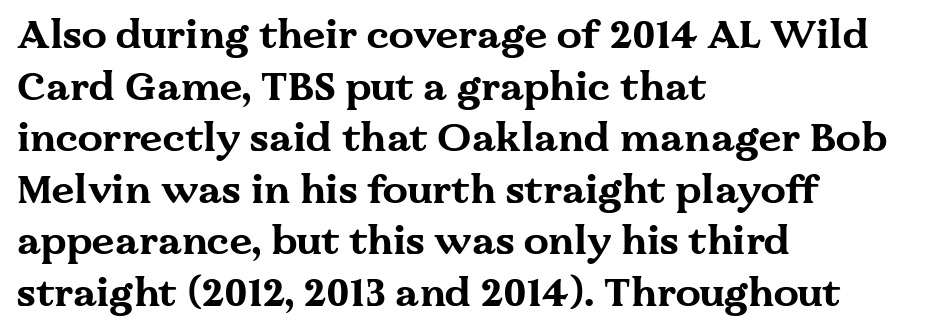
The image shows 40 px bold, wide serif type, upright; set left-aligned, normal line spacing (1.29x), normal letter spacing, not underlined; medium stroke contrast and a medium x-height.
